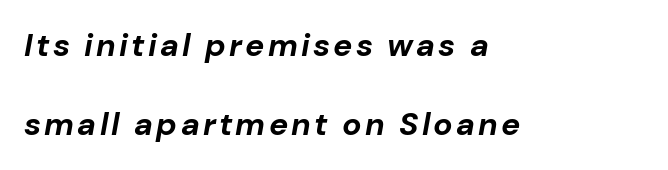
Q: Is the text bold? A: Yes.
Q: Is the text italic (slanted)? A: Yes, it leans right by about 10 degrees.
Q: Is the text underlined? A: No.
Q: How is the paragraph aligned? A: Left-aligned.
Q: Is the spacing between lines tight, normal or loose? A: Loose.
Q: Width (condensed, normal, or wide)? A: Normal.
Q: Stroke contrast? A: Low.
Q: x-height? A: Medium.
Q: Monospaced? A: No.
